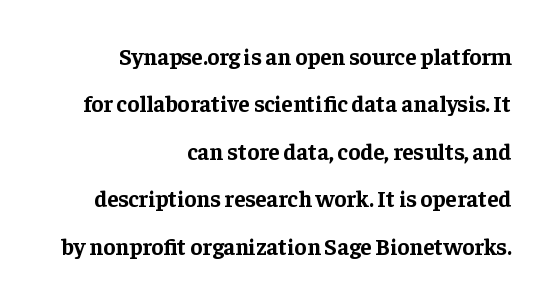
Vertical strokes here are truly vertical. I'd describe the lettering as bold — thick and assertive. Check the space under the baseline: it is left empty. Here the glyphs are tracked normally, forming tight word shapes. Line ends are locked; line starts wander.
